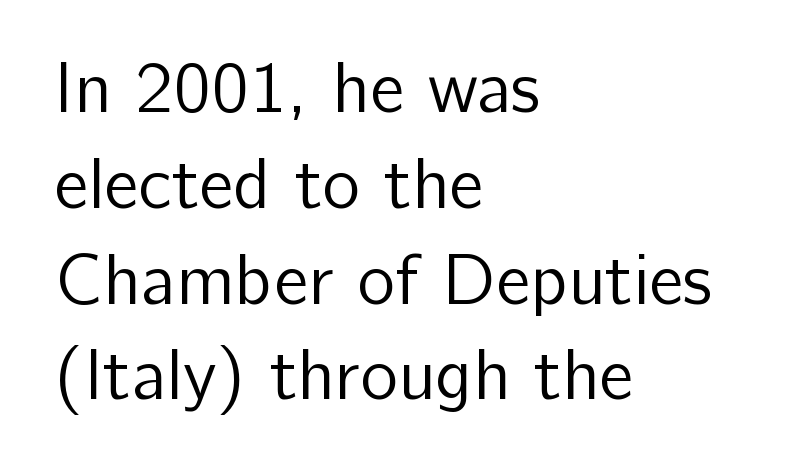
The image shows 72 px regular-weight sans-serif type, upright; set left-aligned, normal line spacing (1.33x), normal letter spacing, not underlined; low stroke contrast and a medium x-height.
